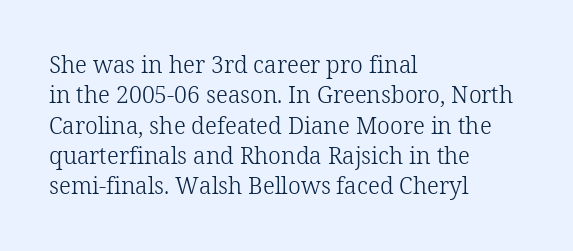
The space directly below the letters is spotless. Caption: standard tracking, unaltered. Vertically, the passage feels balanced, rows spaced as you'd expect. Does the lettering tilt? It doesn't — this is upright.
